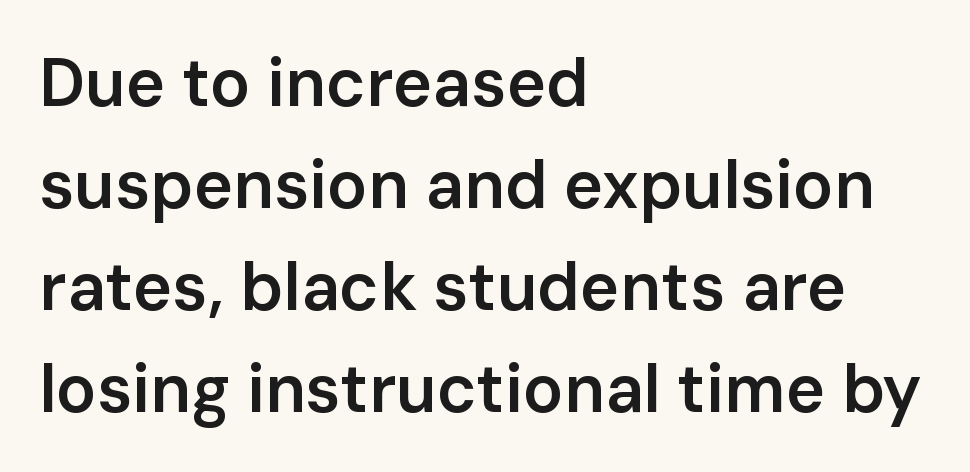
The image shows 67 px semibold sans-serif type, upright; set left-aligned, normal line spacing (1.52x), normal letter spacing, not underlined; low stroke contrast and a medium x-height.
